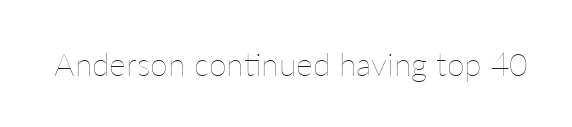
The image shows 32 px thin type, upright; set normal letter spacing, not underlined; low stroke contrast and a medium x-height.
